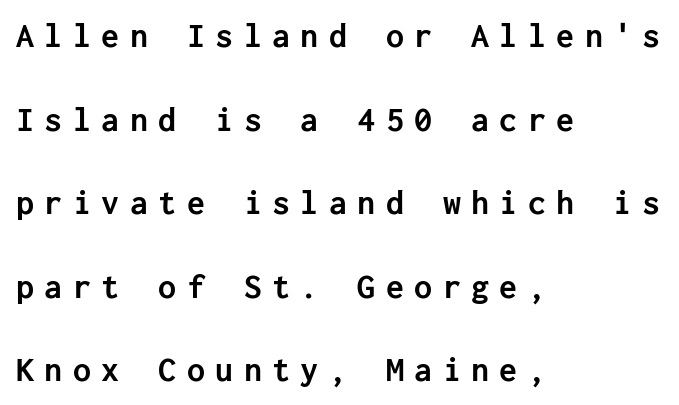
The image shows 36 px semibold sans-serif type, upright; set left-aligned, loose line spacing (2.32x), unusually wide letter spacing (+0.29 em), not underlined; low stroke contrast and a medium x-height.
